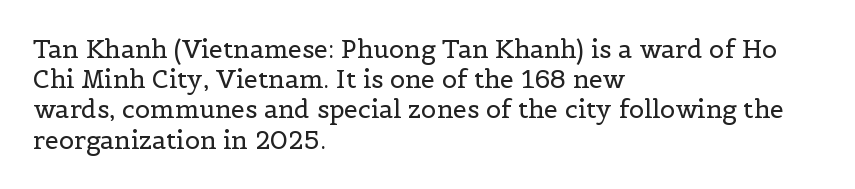
Q: Is the text bold? A: No.
Q: Is the text italic (slanted)? A: No, it is upright.
Q: Is the text underlined? A: No.
Q: How is the paragraph aligned? A: Left-aligned.
Q: Is the spacing between letters normal or unusually wide? A: Normal.
